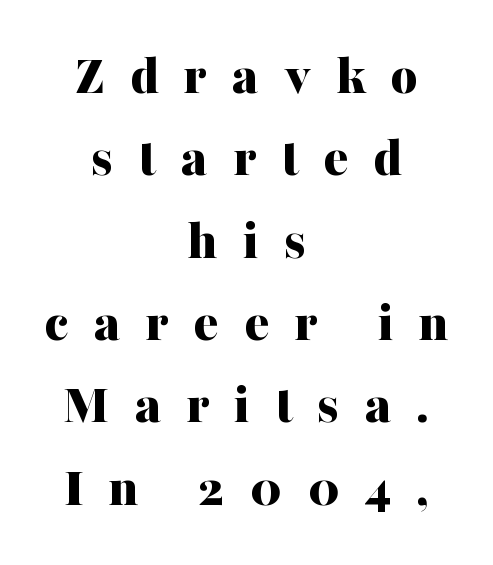
Casual observation: everything's sitting right in the middle. This is serif lettering, the kind often seen in printed books. Substantial extra tracking has been applied to these lines. Typesetter's note: full bold, strokes at maximum text heaviness. Quick note: underline off. This block has exactly the height ordinary leading produces.
